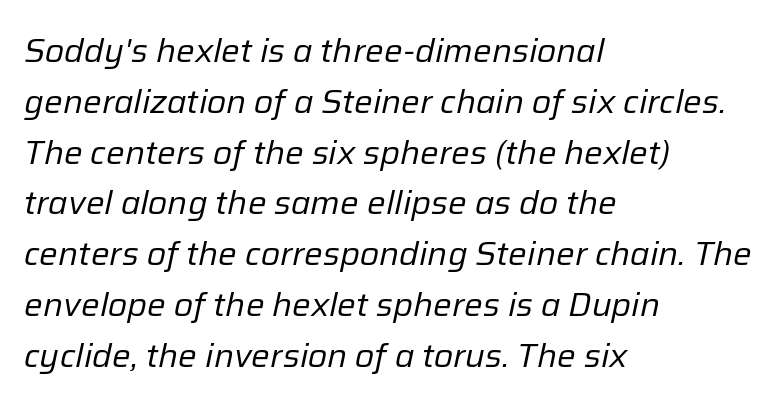
The image shows 33 px regular-weight type, italic (leaning right); set left-aligned, normal line spacing (1.54x), normal letter spacing, not underlined; low stroke contrast and a medium x-height.
